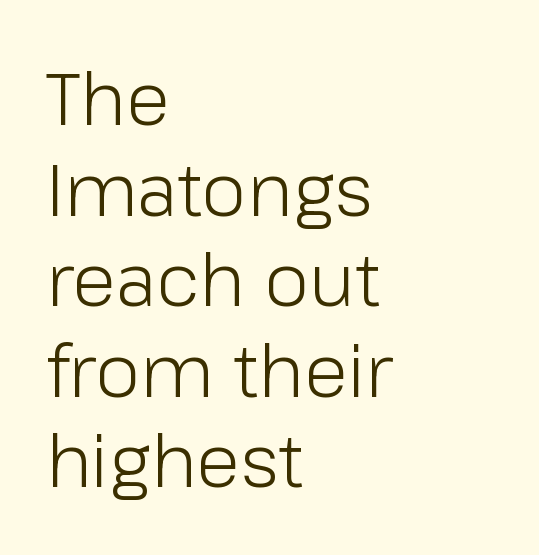
The image shows 73 px light sans-serif type, upright; set left-aligned, line spacing 1.24x, normal letter spacing, not underlined; low stroke contrast and a medium x-height.
